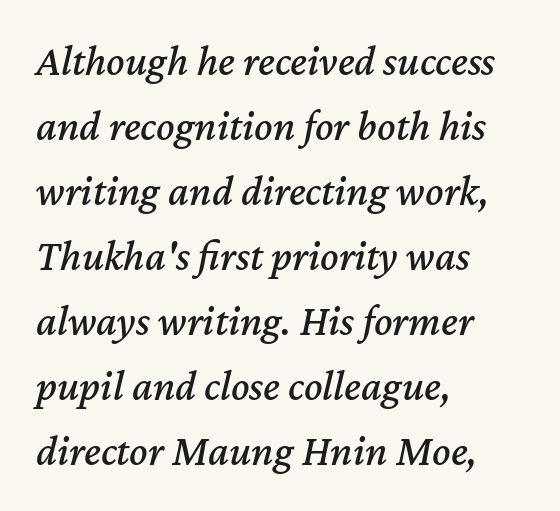
Q: Is the text italic (slanted)? A: Yes, it leans right by about 12 degrees.
Q: Is the text underlined? A: No.
Q: How is the paragraph aligned? A: Left-aligned.
Q: Is the spacing between letters normal or unusually wide? A: Normal.
Q: Is the spacing between lines tight, normal or loose? A: Normal.
Q: Width (condensed, normal, or wide)? A: Normal.
Q: Stroke contrast? A: Medium.
Q: x-height? A: Medium.
Q: Monospaced? A: No.
